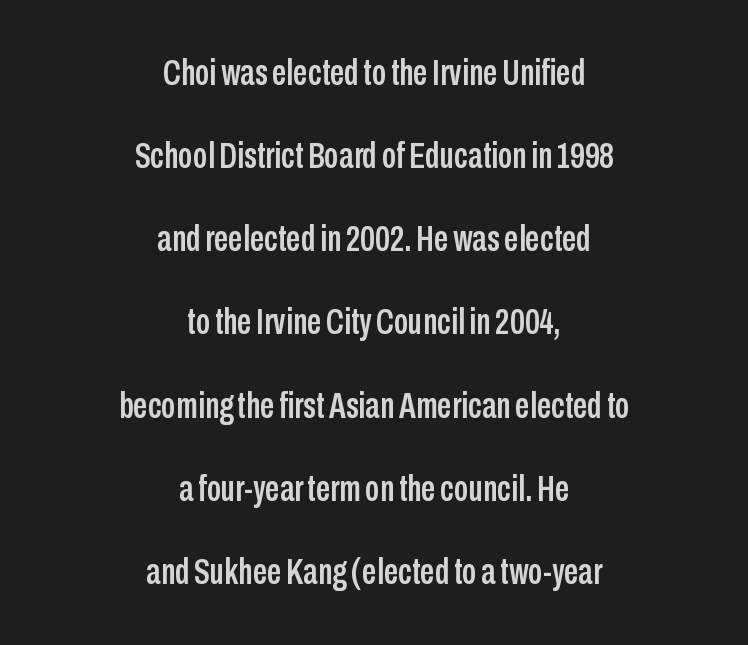
Each letter keeps its own natural width here, so spacing adapts to shape. The space between consecutive lines is lavish. This rendering employs a face without finishing strokes, i.e., a sans-serif. Both edges are ragged and mirror each other, which tells us the setting is centered. Check under the words: just untouched page.
